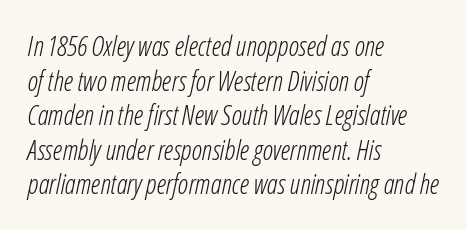
Q: Is the text bold? A: No.
Q: Is the text italic (slanted)? A: Yes, it leans right by about 12 degrees.
Q: Is the text underlined? A: No.
Q: How is the paragraph aligned? A: Left-aligned.
Q: Is the spacing between letters normal or unusually wide? A: Normal.
Q: Is the spacing between lines tight, normal or loose? A: Normal.
